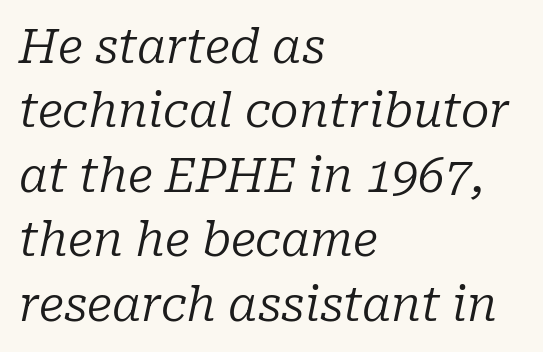
Posture: slanted. This is serif lettering, the kind often seen in printed books. Horizontal bands of white between lines are of average thickness. Glance below the letters and you will spot only blank space. Does the copy run flush right? No — it runs flush left. Each letter keeps its own natural width here, so spacing adapts to shape.
